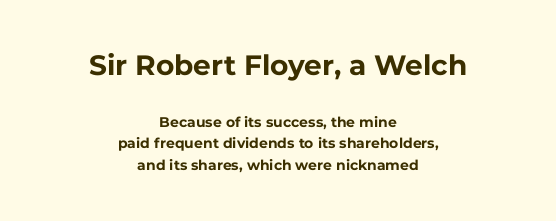
{"serif": "no", "italic": "no", "bold": "yes", "weight": "bold", "width": "normal", "stroke_contrast": "low", "x_height": "medium", "monospaced": "no", "underline": "no", "align": "center", "line_spacing": "normal", "line_spacing_ratio": 1.54, "letter_spacing": "normal", "letter_spacing_em": 0.0, "larger_block": "first", "size_ratio": 2.0, "glyph_px": 28}
